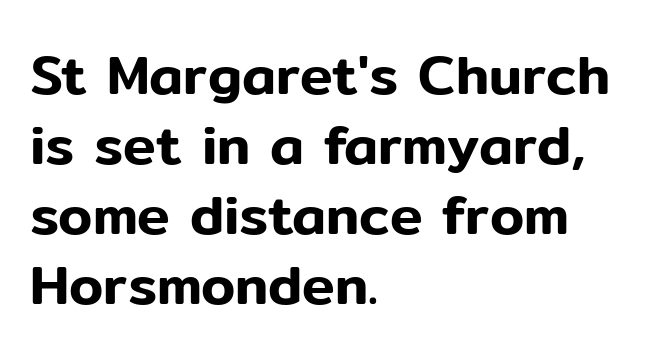
{"serif": "no", "italic": "no", "width": "normal", "stroke_contrast": "low", "x_height": "medium", "monospaced": "no", "underline": "no", "align": "left", "line_spacing": "normal", "line_spacing_ratio": 1.27, "letter_spacing": "normal", "letter_spacing_em": 0.0, "glyph_px": 55}
